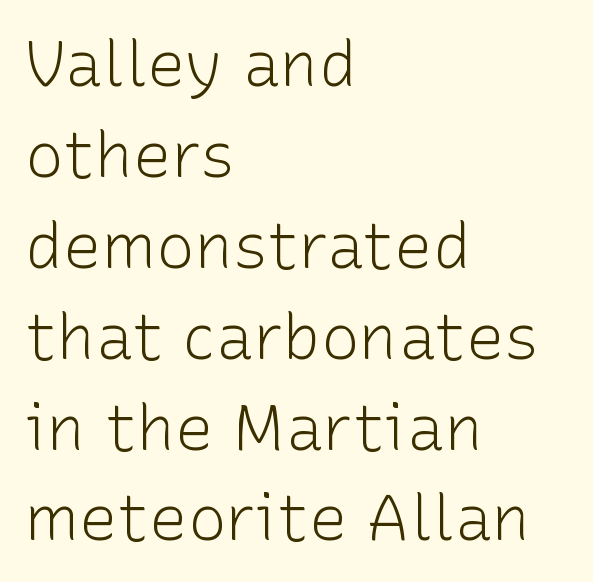
The rendering shows plain stroke endings on the letterforms — a sans-serif design. The foot of each line stays bare and open. Compared with a typical body face, this is equally light or lighter still. Unlike italic type, these characters show no tilt at all. Vertically, the passage feels balanced, rows spaced as you'd expect.
